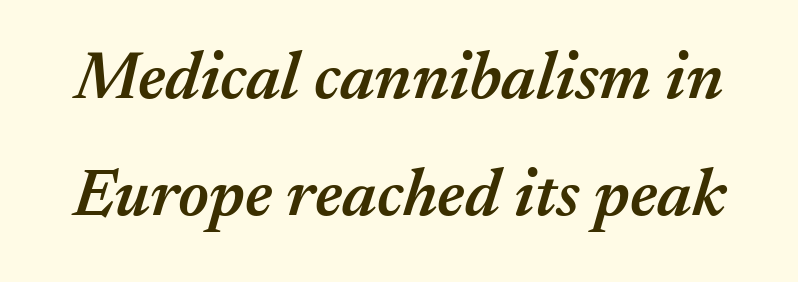
Q: Is the text bold? A: Semi-bold.
Q: Is the text italic (slanted)? A: Yes, it leans right by about 17 degrees.
Q: Is the text underlined? A: No.
Q: Is the spacing between letters normal or unusually wide? A: Normal.
Q: Width (condensed, normal, or wide)? A: Normal.
Q: Stroke contrast? A: Medium.
Q: x-height? A: Medium.
Q: Monospaced? A: No.
